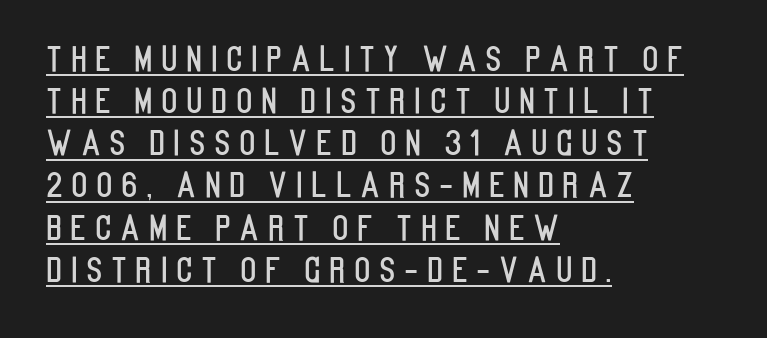
Q: Is the text italic (slanted)? A: No, it is upright.
Q: Is the typeface a serif or a sans-serif typeface? A: Sans-serif.
Q: Is the text underlined? A: Yes.
Q: How is the paragraph aligned? A: Left-aligned.
Q: Is the spacing between letters normal or unusually wide? A: Unusually wide.
Q: Width (condensed, normal, or wide)? A: Condensed.
Q: Stroke contrast? A: Low.
Q: x-height? A: Large.
Q: Monospaced? A: No.
